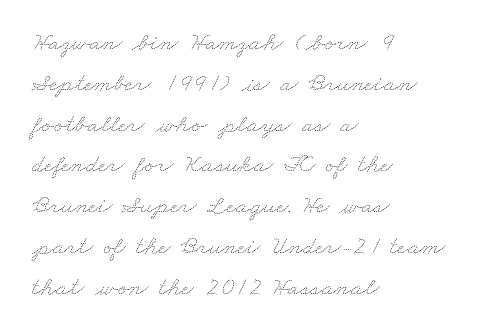
Q: Is the text bold? A: No.
Q: Is the text underlined? A: No.
Q: How is the paragraph aligned? A: Left-aligned.
Q: Is the spacing between letters normal or unusually wide? A: Normal.
Q: Is the spacing between lines tight, normal or loose? A: Normal.
